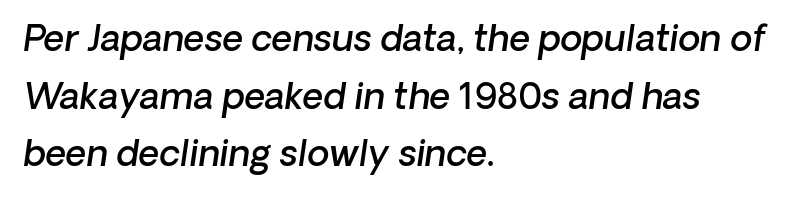
Q: Is the text bold? A: Semi-bold.
Q: Is the typeface a serif or a sans-serif typeface? A: Sans-serif.
Q: Is the text underlined? A: No.
Q: How is the paragraph aligned? A: Left-aligned.
Q: Is the spacing between letters normal or unusually wide? A: Normal.
Q: Is the spacing between lines tight, normal or loose? A: Normal.
Q: Width (condensed, normal, or wide)? A: Normal.
Q: Stroke contrast? A: Low.
Q: x-height? A: Medium.
Q: Monospaced? A: No.
